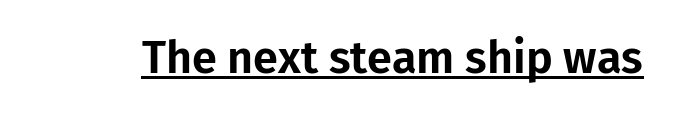
Q: Is the text italic (slanted)? A: No, it is upright.
Q: Is the typeface a serif or a sans-serif typeface? A: Sans-serif.
Q: Is the text underlined? A: Yes.
Q: Is the spacing between letters normal or unusually wide? A: Normal.
Q: Width (condensed, normal, or wide)? A: Normal.
Q: Stroke contrast? A: Low.
Q: x-height? A: Medium.
Q: Monospaced? A: No.
